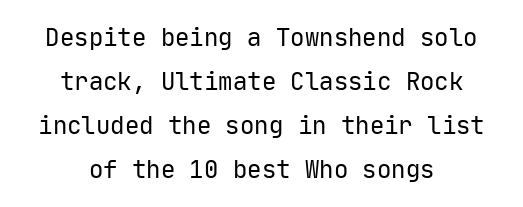
The image shows 24 px text type, upright; set centered, line spacing 1.84x, normal letter spacing, not underlined.
